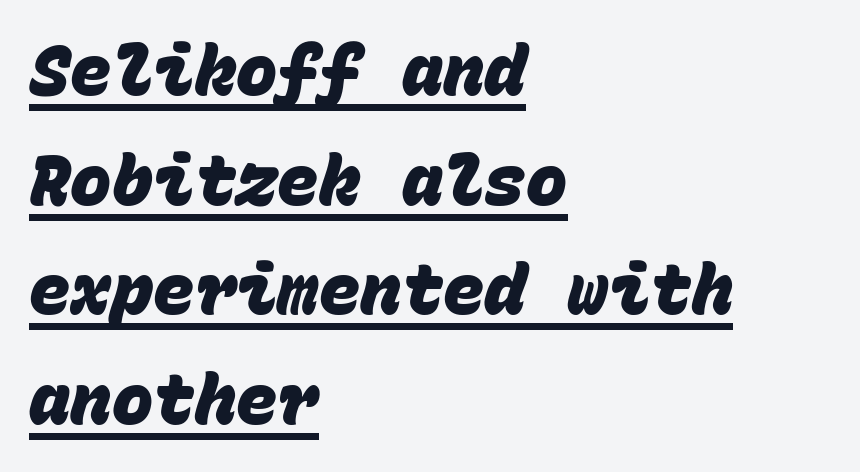
Q: Is the text bold? A: Yes.
Q: Is the typeface a serif or a sans-serif typeface? A: Sans-serif.
Q: Is the text underlined? A: Yes.
Q: How is the paragraph aligned? A: Left-aligned.
Q: Is the spacing between letters normal or unusually wide? A: Normal.
Q: Is the spacing between lines tight, normal or loose? A: Normal.
Q: Width (condensed, normal, or wide)? A: Normal.
Q: Stroke contrast? A: Low.
Q: x-height? A: Large.
Q: Monospaced? A: Yes.
